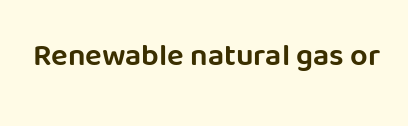
In terms of letterspacing, this is plain default setting. This is sans-serif lettering, the kind often seen on screens and signage. The strip under each line holds only bare page. Think of a printed novel: that variable character pitch is what you see here. Do the letters lean? They stand straight.
